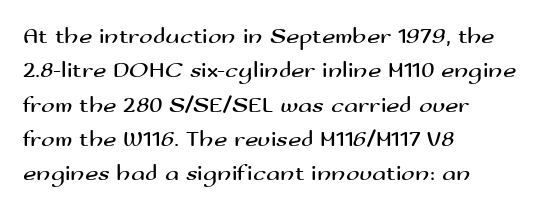
{"italic": "no", "bold": "no", "underline": "no", "align": "left", "line_spacing": "normal", "line_spacing_ratio": 1.49, "letter_spacing": "normal", "letter_spacing_em": 0.0, "glyph_px": 23}
